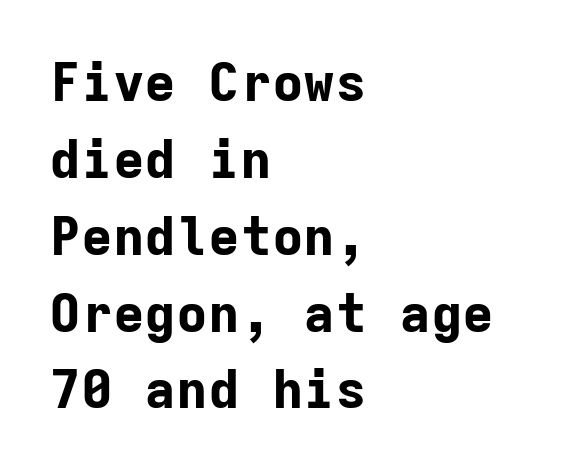
The image shows 53 px bold sans-serif type, upright, monospaced; set left-aligned, normal line spacing (1.45x), normal letter spacing, not underlined; low stroke contrast and a medium x-height.
